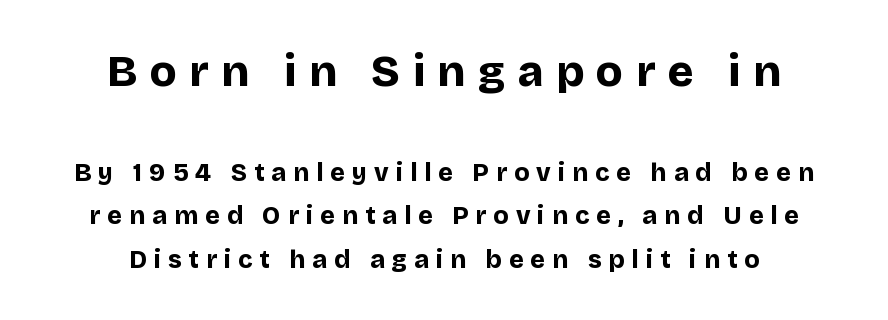
{"serif": "no", "italic": "no", "bold": "yes", "weight": "bold", "width": "normal", "stroke_contrast": "low", "x_height": "large", "monospaced": "no", "underline": "no", "align": "center", "line_spacing_ratio": 1.74, "letter_spacing": "wide", "letter_spacing_em": 0.28, "larger_block": "first", "size_ratio": 1.76, "glyph_px": 44}
